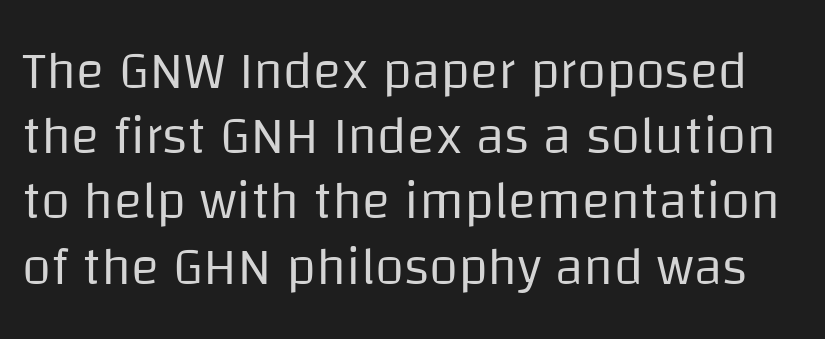
The tracking reads as untouched default to a designer's eye. Is the stroke heavy? The answer is a plain regular-or-lighter. Upright lettering throughout. Spacing verdict: proportional, widths tailored to each character.
